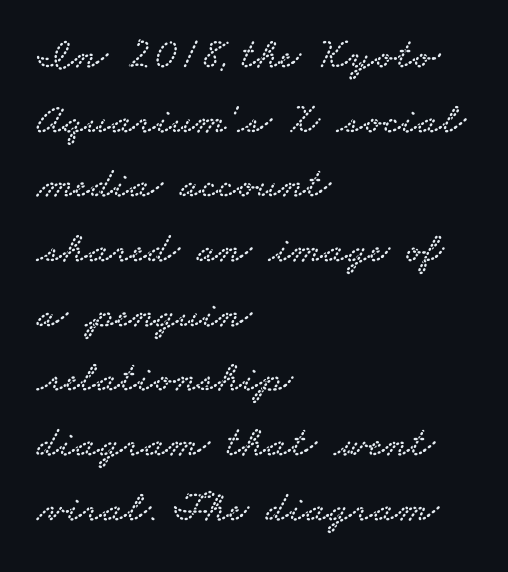
Q: Is the text underlined? A: No.
Q: How is the paragraph aligned? A: Left-aligned.
Q: Is the spacing between letters normal or unusually wide? A: Normal.
Q: Is the spacing between lines tight, normal or loose? A: Normal.
Q: Width (condensed, normal, or wide)? A: Wide.
Q: Stroke contrast? A: Low.
Q: x-height? A: Small.
Q: Monospaced? A: No.
